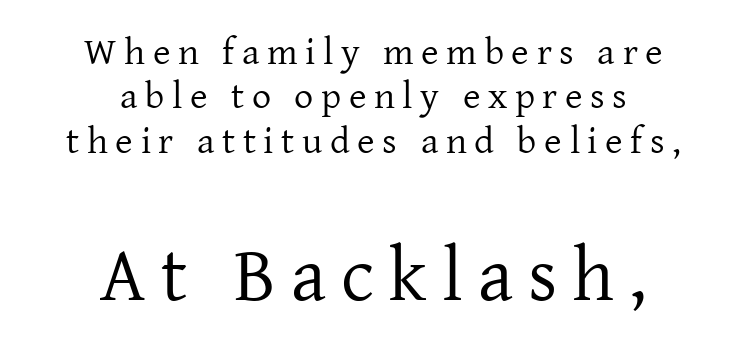
The image shows 76 px regular-weight serif type, upright; set centered, line spacing 1.17x, unusually wide letter spacing (+0.2 em), not underlined; the second (bottom) block is 2.0x larger; low stroke contrast and a medium x-height.
